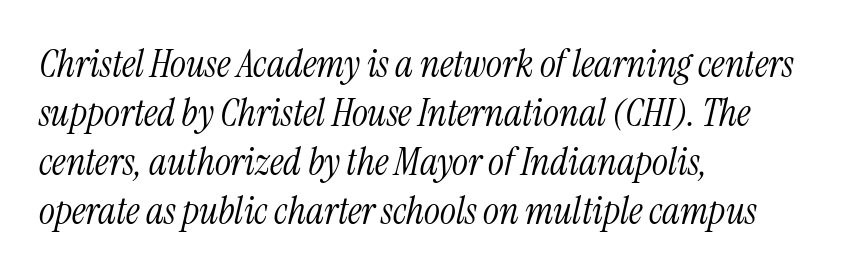
Caption: face not bold, strokes unweighted. Classification — serif. Bare-footed words on every line. Successive baselines arrive at the customary interval.
